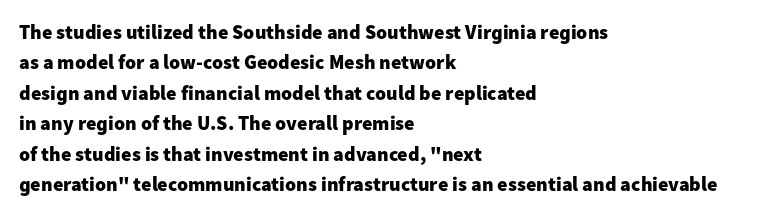
Heavy, bold letterforms. The rendering anchors every line to the left-hand side. The line-height multiplier appears to be the usual default. Style check: upright. There is no visible air inserted between adjacent glyphs. Descenders hang freely into open space.
